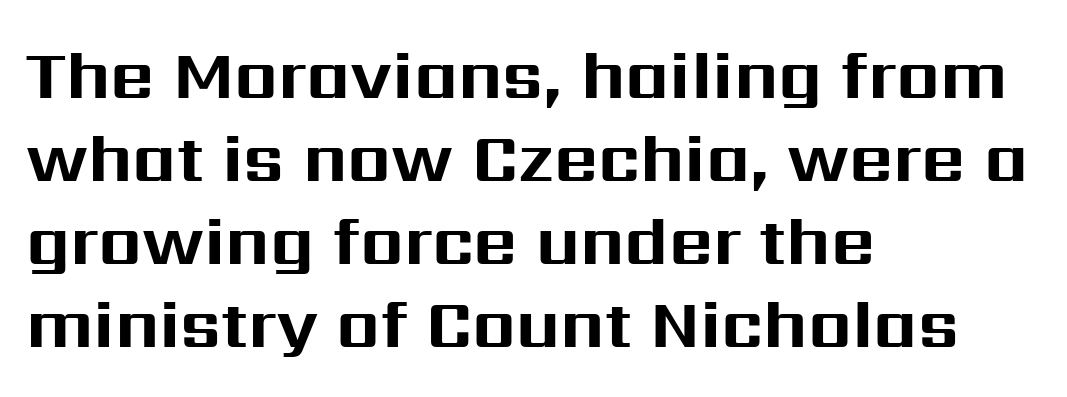
Q: Is the text bold? A: Yes.
Q: Is the text italic (slanted)? A: No, it is upright.
Q: Is the typeface a serif or a sans-serif typeface? A: Sans-serif.
Q: Is the text underlined? A: No.
Q: How is the paragraph aligned? A: Left-aligned.
Q: Is the spacing between letters normal or unusually wide? A: Normal.
Q: Width (condensed, normal, or wide)? A: Normal.
Q: Stroke contrast? A: Medium.
Q: x-height? A: Medium.
Q: Monospaced? A: No.
